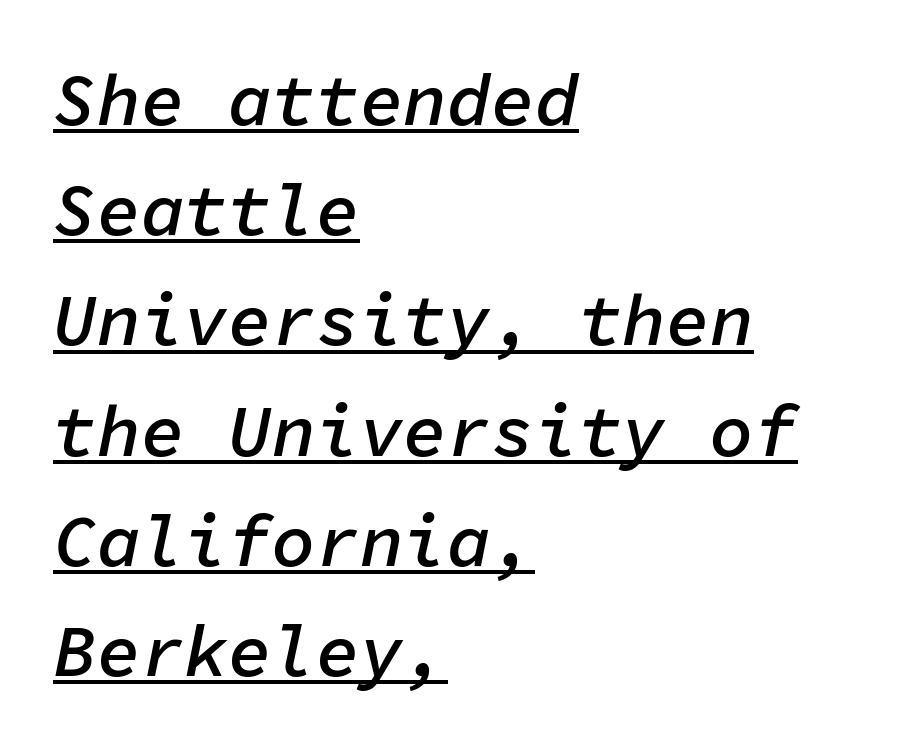
Q: Is the text bold? A: Semi-bold.
Q: Is the text italic (slanted)? A: Yes, it leans right by about 11 degrees.
Q: Is the text underlined? A: Yes.
Q: How is the paragraph aligned? A: Left-aligned.
Q: Is the spacing between letters normal or unusually wide? A: Normal.
Q: Is the spacing between lines tight, normal or loose? A: Normal.
Q: Width (condensed, normal, or wide)? A: Normal.
Q: Stroke contrast? A: Low.
Q: x-height? A: Medium.
Q: Monospaced? A: Yes.
